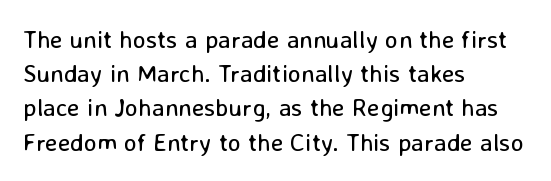
The image shows 25 px text type, upright; set left-aligned, normal line spacing (1.37x), normal letter spacing, not underlined.
